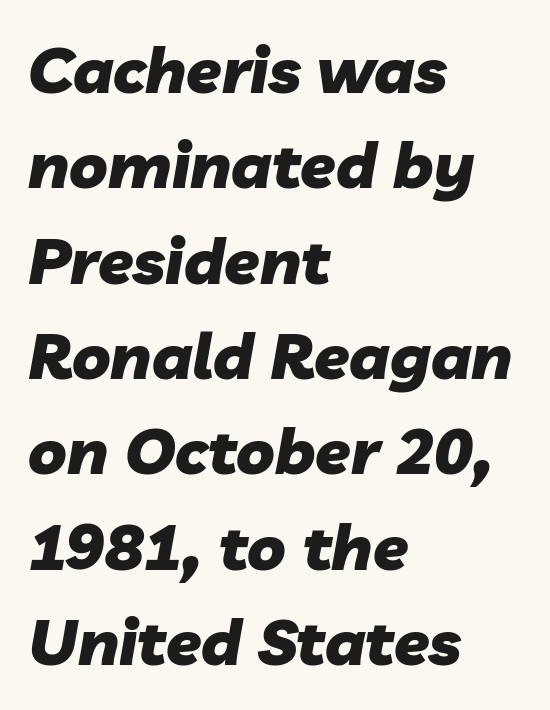
{"italic": "yes", "lean": "right", "slant_degrees": 10, "bold": "yes", "weight": "heavy", "width": "normal", "stroke_contrast": "low", "x_height": "medium", "monospaced": "no", "underline": "no", "align": "left", "line_spacing": "normal", "line_spacing_ratio": 1.49, "letter_spacing": "normal", "letter_spacing_em": 0.0, "glyph_px": 64}
